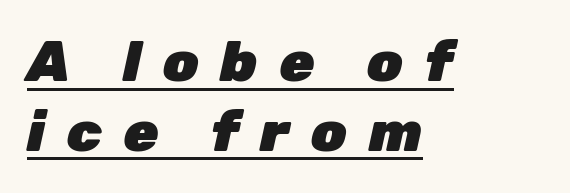
Q: Is the text bold? A: Yes.
Q: Is the text italic (slanted)? A: Yes, it leans right by about 12 degrees.
Q: Is the text underlined? A: Yes.
Q: How is the paragraph aligned? A: Left-aligned.
Q: Is the spacing between letters normal or unusually wide? A: Unusually wide.
Q: Width (condensed, normal, or wide)? A: Normal.
Q: Stroke contrast? A: Low.
Q: x-height? A: Medium.
Q: Monospaced? A: No.
